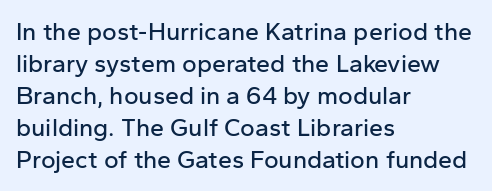
{"italic": "no", "underline": "no", "align": "left", "line_spacing": "normal", "line_spacing_ratio": 1.28, "letter_spacing": "normal", "letter_spacing_em": 0.0, "glyph_px": 25}
